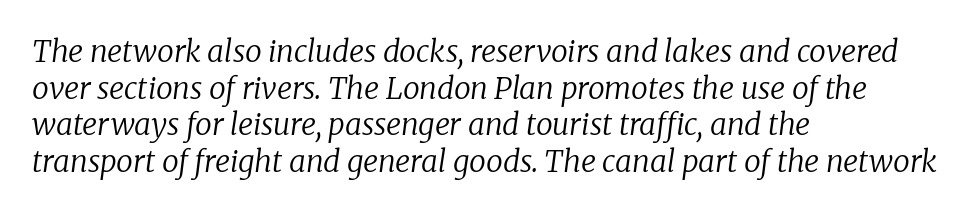
Q: Is the text bold? A: No.
Q: Is the text italic (slanted)? A: Yes, it leans right by about 8 degrees.
Q: Is the typeface a serif or a sans-serif typeface? A: Serif.
Q: Is the text underlined? A: No.
Q: How is the paragraph aligned? A: Left-aligned.
Q: Is the spacing between letters normal or unusually wide? A: Normal.
Q: Width (condensed, normal, or wide)? A: Normal.
Q: Stroke contrast? A: Low.
Q: x-height? A: Medium.
Q: Monospaced? A: No.
